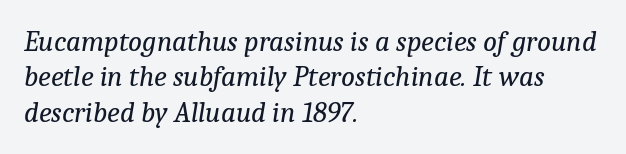
Q: Is the text bold? A: No.
Q: Is the text italic (slanted)? A: Yes, it leans right by about 9 degrees.
Q: Is the typeface a serif or a sans-serif typeface? A: Serif.
Q: Is the text underlined? A: No.
Q: How is the paragraph aligned? A: Left-aligned.
Q: Is the spacing between letters normal or unusually wide? A: Normal.
Q: Width (condensed, normal, or wide)? A: Normal.
Q: Stroke contrast? A: Low.
Q: x-height? A: Medium.
Q: Monospaced? A: No.
